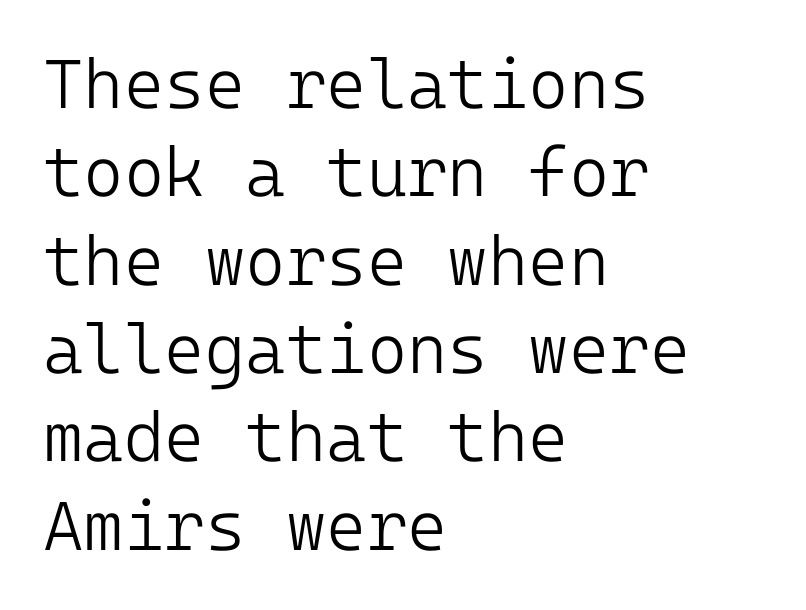
Q: Is the text bold? A: No.
Q: Is the text italic (slanted)? A: No, it is upright.
Q: Is the typeface a serif or a sans-serif typeface? A: Sans-serif.
Q: Is the text underlined? A: No.
Q: How is the paragraph aligned? A: Left-aligned.
Q: Is the spacing between letters normal or unusually wide? A: Normal.
Q: Is the spacing between lines tight, normal or loose? A: Normal.
Q: Width (condensed, normal, or wide)? A: Normal.
Q: Stroke contrast? A: Low.
Q: x-height? A: Medium.
